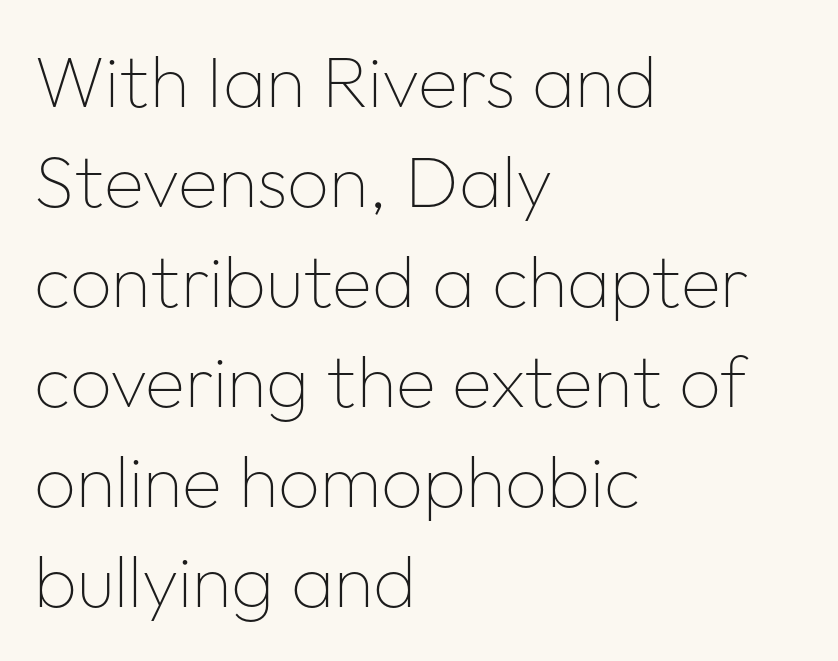
{"serif": "no", "italic": "no", "bold": "no", "weight": "thin", "width": "normal", "stroke_contrast": "low", "x_height": "medium", "monospaced": "no", "underline": "no", "align": "left", "line_spacing": "normal", "line_spacing_ratio": 1.37, "letter_spacing": "normal", "letter_spacing_em": 0.0, "glyph_px": 73}
